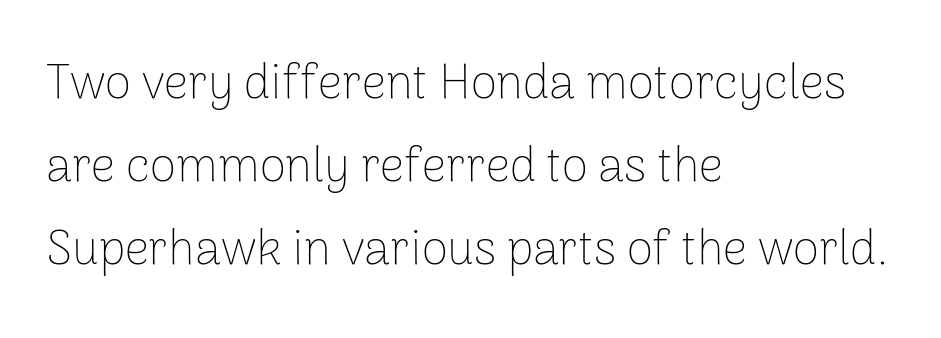
Q: Is the text bold? A: No.
Q: Is the text italic (slanted)? A: No, it is upright.
Q: Is the typeface a serif or a sans-serif typeface? A: Sans-serif.
Q: Is the text underlined? A: No.
Q: How is the paragraph aligned? A: Left-aligned.
Q: Is the spacing between letters normal or unusually wide? A: Normal.
Q: Width (condensed, normal, or wide)? A: Normal.
Q: Stroke contrast? A: Low.
Q: x-height? A: Medium.
Q: Monospaced? A: No.
